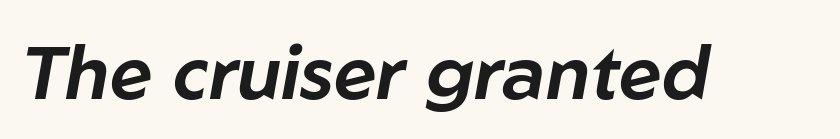
Q: Is the text italic (slanted)? A: Yes, it leans right by about 10 degrees.
Q: Is the text underlined? A: No.
Q: Is the spacing between letters normal or unusually wide? A: Normal.
Q: Width (condensed, normal, or wide)? A: Normal.
Q: Stroke contrast? A: Low.
Q: x-height? A: Medium.
Q: Monospaced? A: No.
